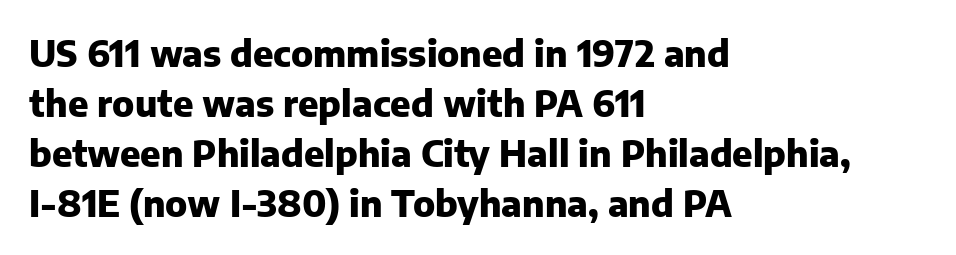
Decoration check: the copy has no underline. The passage shown stacks its lines at a standard gap. Posture: vertical. Tracking here is standard; glyphs follow each other at the usual distance. These lines are composed in type without serifs. The sample has been set heavy, in full bold.
